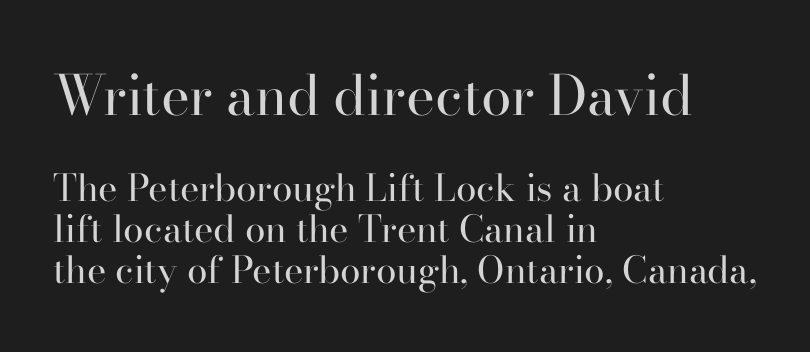
Q: Is the text bold? A: No.
Q: Is the text italic (slanted)? A: No, it is upright.
Q: Is the typeface a serif or a sans-serif typeface? A: Serif.
Q: Is the text underlined? A: No.
Q: How is the paragraph aligned? A: Left-aligned.
Q: Is the spacing between letters normal or unusually wide? A: Normal.
Q: Is the spacing between lines tight, normal or loose? A: Tight.
Q: Which block of text is set in a larger size, the first (top) or the second (bottom)? A: The first (top) one.
Q: Width (condensed, normal, or wide)? A: Normal.
Q: Stroke contrast? A: High.
Q: x-height? A: Small.
Q: Monospaced? A: No.
